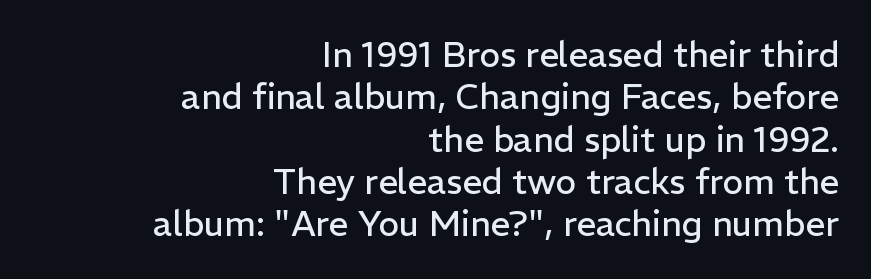
Q: Is the text bold? A: No.
Q: Is the text italic (slanted)? A: No, it is upright.
Q: Is the typeface a serif or a sans-serif typeface? A: Sans-serif.
Q: Is the text underlined? A: No.
Q: How is the paragraph aligned? A: Right-aligned.
Q: Is the spacing between letters normal or unusually wide? A: Normal.
Q: Width (condensed, normal, or wide)? A: Normal.
Q: Stroke contrast? A: Low.
Q: x-height? A: Medium.
Q: Monospaced? A: No.
